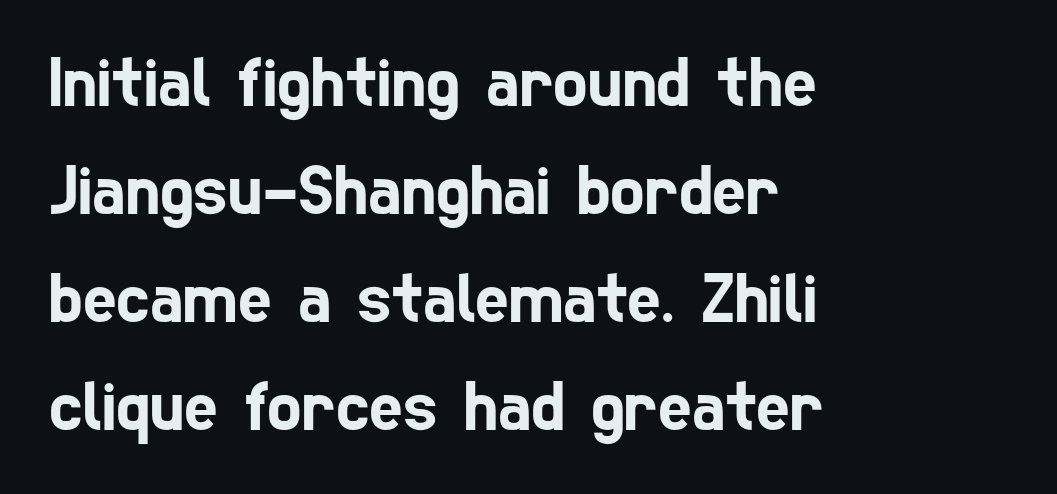
The image shows 72 px condensed sans-serif type; set left-aligned, normal line spacing (1.5x), normal letter spacing, not underlined; low stroke contrast and a medium x-height.
